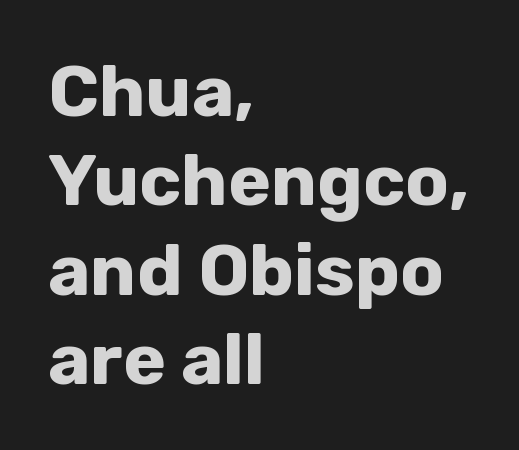
Q: Is the text bold? A: Yes.
Q: Is the text italic (slanted)? A: No, it is upright.
Q: Is the typeface a serif or a sans-serif typeface? A: Sans-serif.
Q: Is the text underlined? A: No.
Q: How is the paragraph aligned? A: Left-aligned.
Q: Is the spacing between letters normal or unusually wide? A: Normal.
Q: Width (condensed, normal, or wide)? A: Normal.
Q: Stroke contrast? A: Low.
Q: x-height? A: Medium.
Q: Monospaced? A: No.
